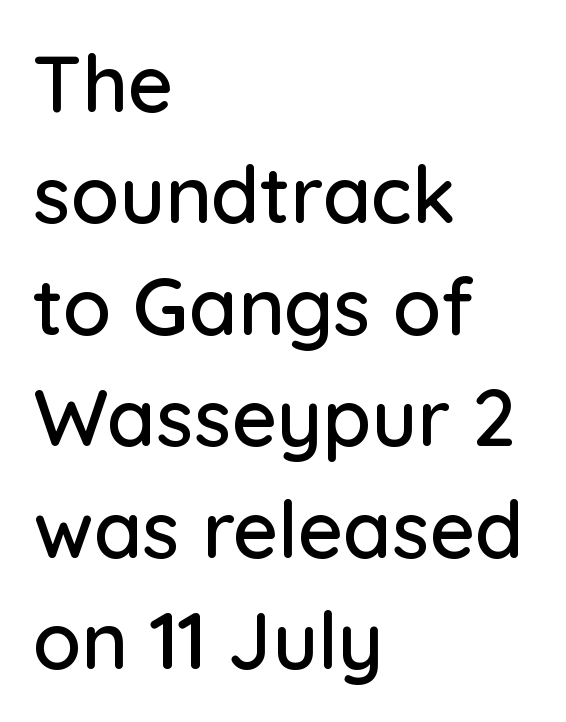
Q: Is the text italic (slanted)? A: No, it is upright.
Q: Is the typeface a serif or a sans-serif typeface? A: Sans-serif.
Q: Is the text underlined? A: No.
Q: How is the paragraph aligned? A: Left-aligned.
Q: Is the spacing between letters normal or unusually wide? A: Normal.
Q: Is the spacing between lines tight, normal or loose? A: Normal.
Q: Width (condensed, normal, or wide)? A: Normal.
Q: Stroke contrast? A: Low.
Q: x-height? A: Medium.
Q: Monospaced? A: No.
